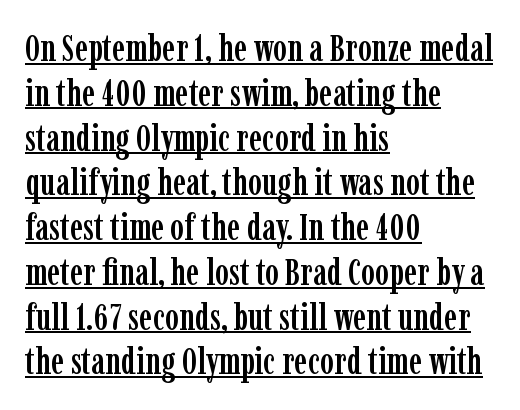
The image shows 37 px condensed serif type, upright; set left-aligned, line spacing 1.21x, normal letter spacing, underlined; low stroke contrast and a medium x-height.
